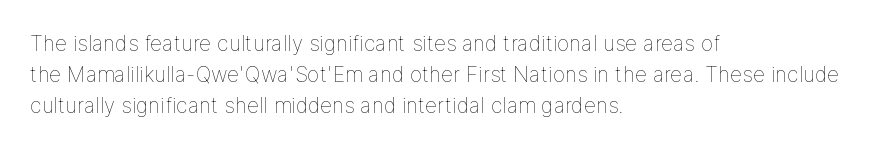
No chunkiness to these letters — they're not bold. The area under the type is left untouched. This rendering uses left alignment, leaving the right contour irregular. The font's upright variant was chosen for this text. Compared with typical body copy, the letter spacing here is the same.
